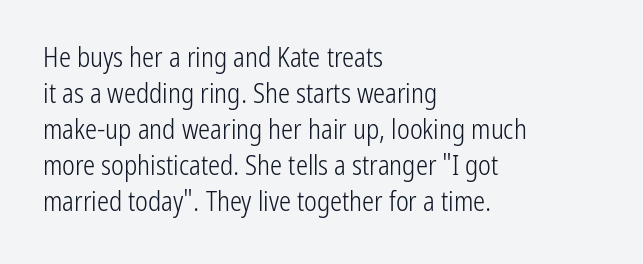
Q: Is the text bold? A: No.
Q: Is the text italic (slanted)? A: No, it is upright.
Q: Is the text underlined? A: No.
Q: How is the paragraph aligned? A: Left-aligned.
Q: Is the spacing between letters normal or unusually wide? A: Normal.
Q: Is the spacing between lines tight, normal or loose? A: Normal.
